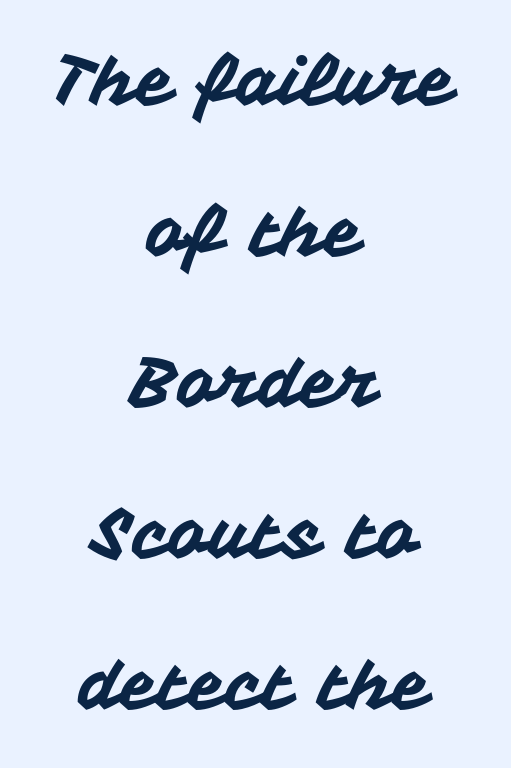
The glyphs in this specimen are sans serif. This block would shrink considerably if given ordinary leading; it's expanded now. The face used here is proportionally spaced, like ordinary book or web type.
